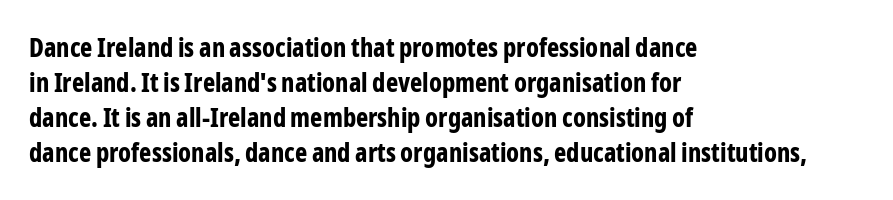
{"italic": "no", "bold": "yes", "underline": "no", "align": "left", "line_spacing": "normal", "line_spacing_ratio": 1.35, "letter_spacing": "normal", "letter_spacing_em": 0.0, "glyph_px": 26}
